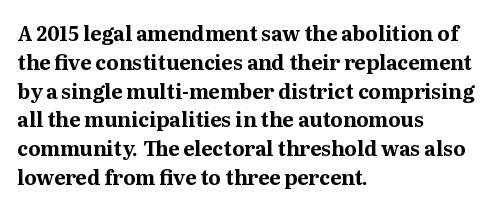
Line starts are locked; line ends wander. Bold? Absolutely — the strokes are thick and heavy. Nobody touched the tracking dial on this one. Bare-footed words on every line. These lines sit exactly where default settings would place them.
